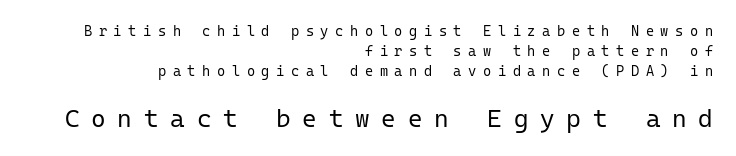
The image shows 25 px text type, upright; set right-aligned, normal line spacing (1.42x), unusually wide letter spacing (+0.47 em), not underlined; the second (bottom) block is 1.79x larger.
